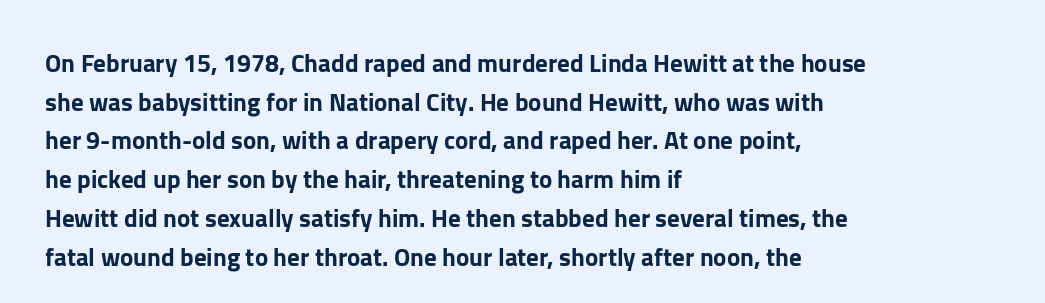
{"italic": "no", "underline": "no", "align": "left", "line_spacing": "normal", "line_spacing_ratio": 1.55, "letter_spacing": "normal", "letter_spacing_em": 0.0, "glyph_px": 25}
